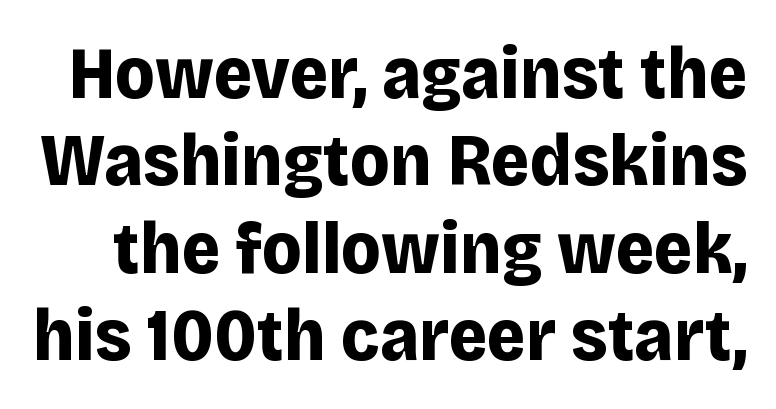
Q: Is the text bold? A: Yes.
Q: Is the text italic (slanted)? A: No, it is upright.
Q: Is the typeface a serif or a sans-serif typeface? A: Sans-serif.
Q: Is the text underlined? A: No.
Q: Is the spacing between letters normal or unusually wide? A: Normal.
Q: Width (condensed, normal, or wide)? A: Normal.
Q: Stroke contrast? A: Low.
Q: x-height? A: Large.
Q: Monospaced? A: No.
